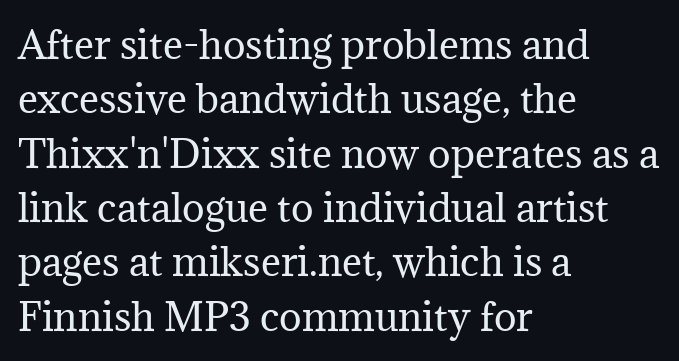
{"serif": "yes", "italic": "no", "bold": "no", "weight": "regular", "width": "normal", "stroke_contrast": "medium", "x_height": "medium", "monospaced": "no", "underline": "no", "align": "left", "line_spacing": "normal", "line_spacing_ratio": 1.43, "letter_spacing": "normal", "letter_spacing_em": 0.0, "glyph_px": 38}
